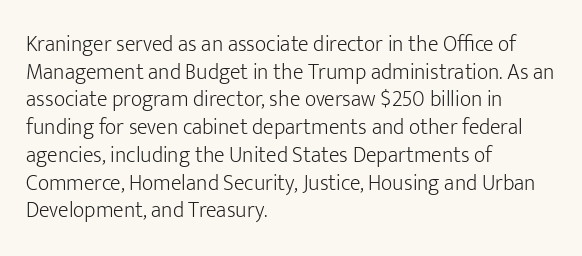
The typeface has the unassuming heft of standard copy or less. Vertical strokes here are truly vertical. A clean baseline with only descenders dipping below it. Default kerning and tracking; the words read as compact shapes.
